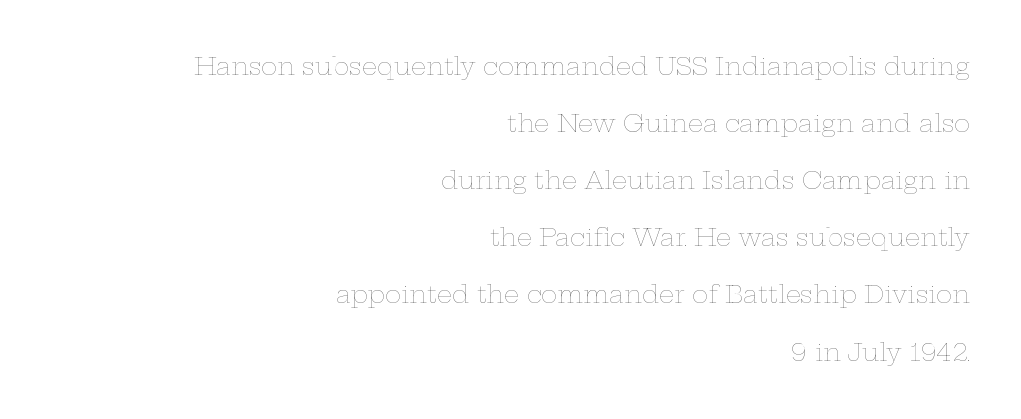
No word sits above an underline. The letterforms sit at book weight or below. The setting favours the right margin, as signatures and pull-quotes sometimes do. Notice the wide empty band between every row — that's loose leading. The rendering keeps characters at their native spacing. The axis of the letterforms is exactly vertical.
